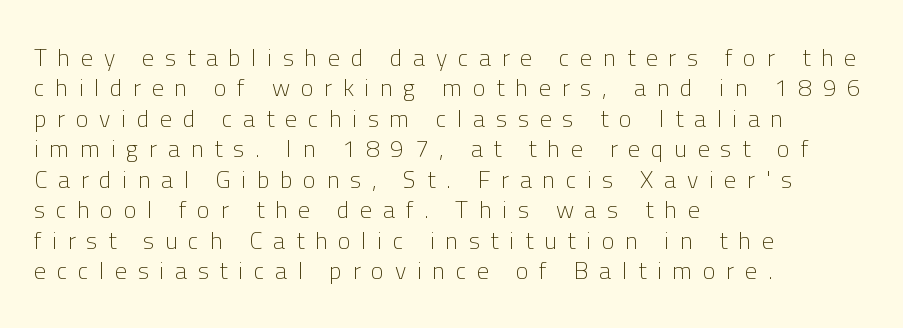
The letters stand upright; this is a roman face. Weight: in the light-to-regular range. Normally led — the rows are evenly, conventionally spaced. Rule under the text: the space is simply empty. The paragraph shown leans on its left margin. The letters are spread apart with noticeably loose tracking.
